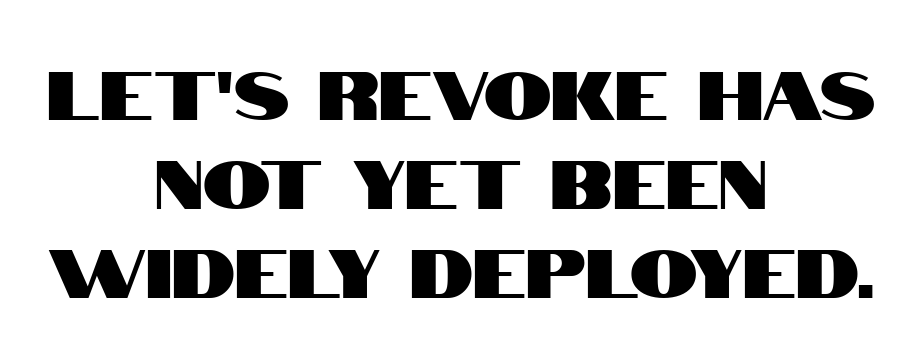
The passage shown is typed in a proportional face where columns would drift. These lines sit exactly where default settings would place them. Here the glyphs are tracked normally, forming tight word shapes. Typeset on center — no edge is straight. A bare baseline throughout the passage.
